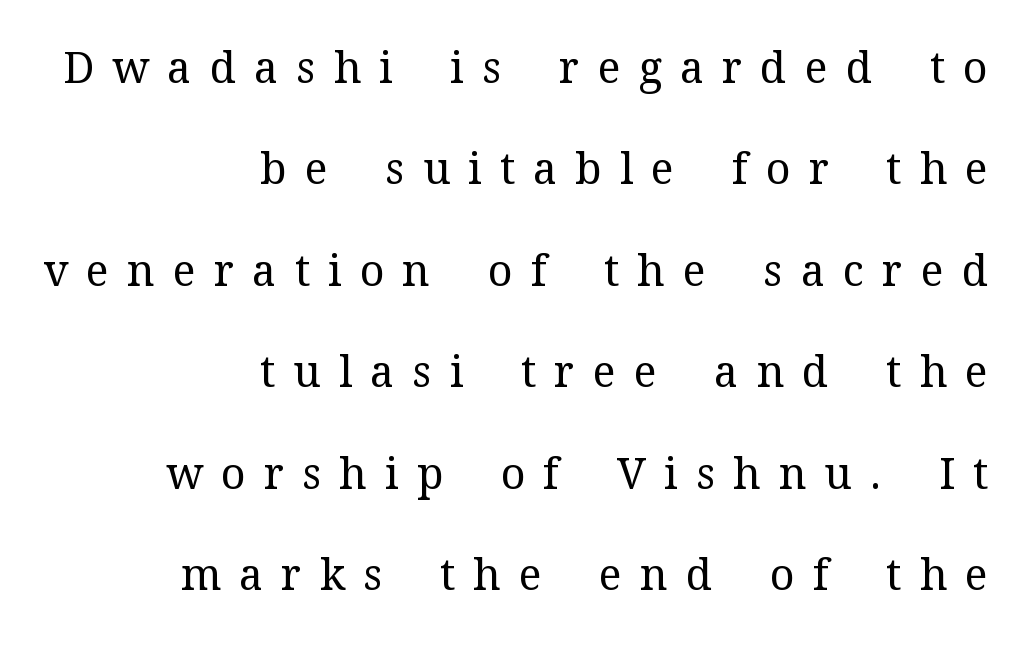
{"serif": "yes", "italic": "no", "bold": "no", "weight": "regular", "width": "normal", "stroke_contrast": "medium", "x_height": "medium", "monospaced": "no", "underline": "no", "align": "right", "line_spacing": "loose", "line_spacing_ratio": 2.36, "letter_spacing": "wide", "letter_spacing_em": 0.42, "glyph_px": 43}
